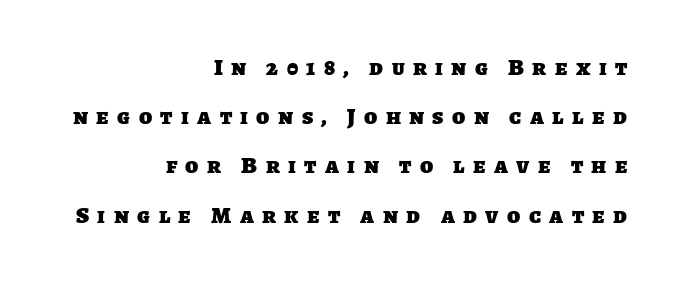
{"bold": "yes", "underline": "no", "align": "right", "line_spacing": "loose", "line_spacing_ratio": 2.05, "letter_spacing": "wide", "letter_spacing_em": 0.35, "glyph_px": 24}
